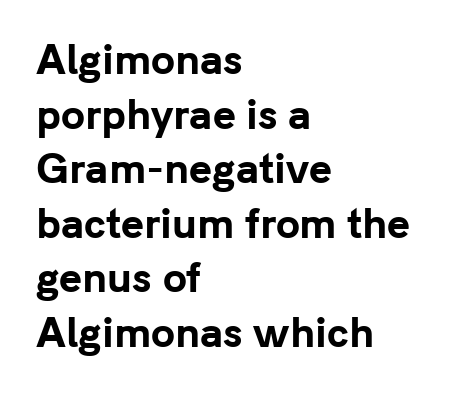
The face used here is proportionally spaced, like ordinary book or web type. The ragged edge is on the right, which tells us the setting is flush left. The rendering uses a moderate line-height, typical for paragraphs. Note: no serifs on the glyphs.
